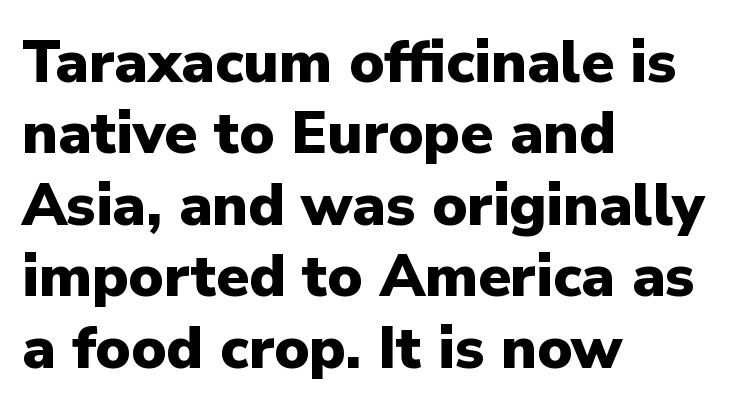
{"serif": "no", "italic": "no", "bold": "yes", "weight": "heavy", "width": "normal", "stroke_contrast": "low", "x_height": "medium", "monospaced": "no", "underline": "no", "align": "left", "line_spacing_ratio": 1.21, "letter_spacing": "normal", "letter_spacing_em": 0.0, "glyph_px": 59}
